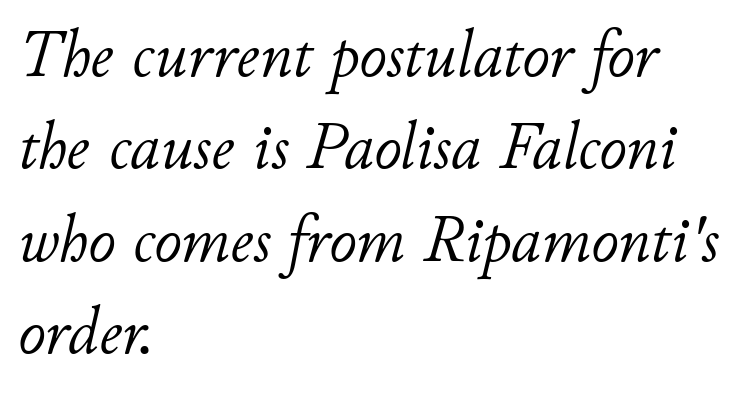
Yep, that's italic — everything's leaning. These lines stack with their left ends in a neat column. Tracking here is standard; glyphs follow each other at the usual distance. Successive baselines arrive at the customary interval.
